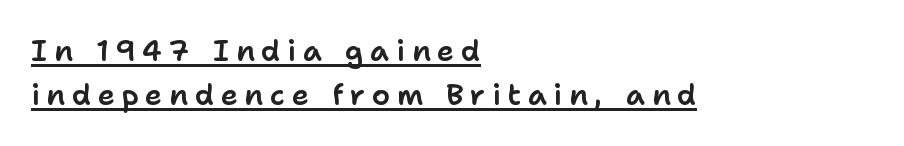
The image shows 29 px sans-serif type, upright; set left-aligned, normal line spacing (1.51x), unusually wide letter spacing (+0.23 em), underlined; low stroke contrast and a medium x-height.
